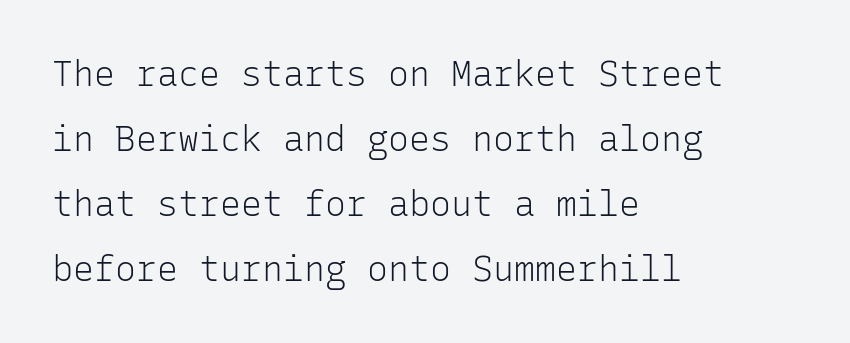
No letter is thick-stroked: the sample isn't bold. Glyph-to-glyph distance matches everyday printed text. A bare baseline throughout the passage. The designer went with a sans here, leaving each stem footless. The paragraph shown leans on its left margin.
